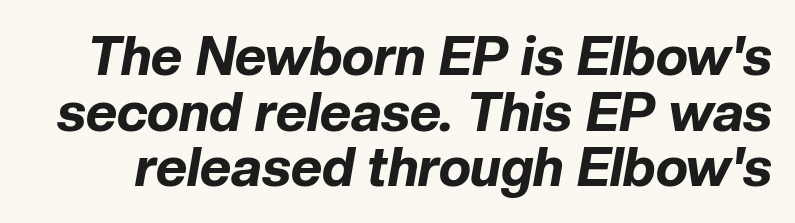
{"italic": "yes", "lean": "right", "slant_degrees": 10, "bold": "yes", "weight": "bold", "width": "normal", "stroke_contrast": "low", "x_height": "medium", "monospaced": "no", "underline": "no", "line_spacing": "tight", "line_spacing_ratio": 1.03, "letter_spacing": "normal", "letter_spacing_em": 0.0, "glyph_px": 54}
